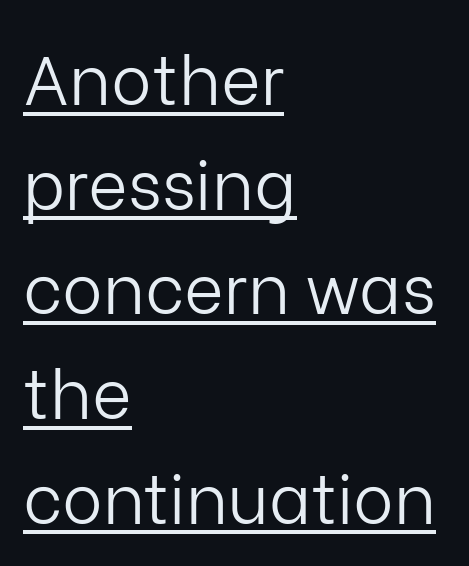
Compared with a centered layout, this one pins lines to the left instead. Rows of type keep a routine distance in the vertical direction. Does the lettering tilt? It doesn't — this is upright. Here the glyphs are tracked normally, forming tight word shapes.
